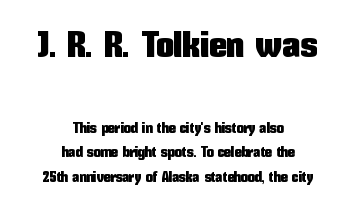
The image shows 36 px condensed sans-serif type, upright; set centered, line spacing 1.77x, normal letter spacing, not underlined; the first (top) block is 2.57x larger; low stroke contrast and a medium x-height.
